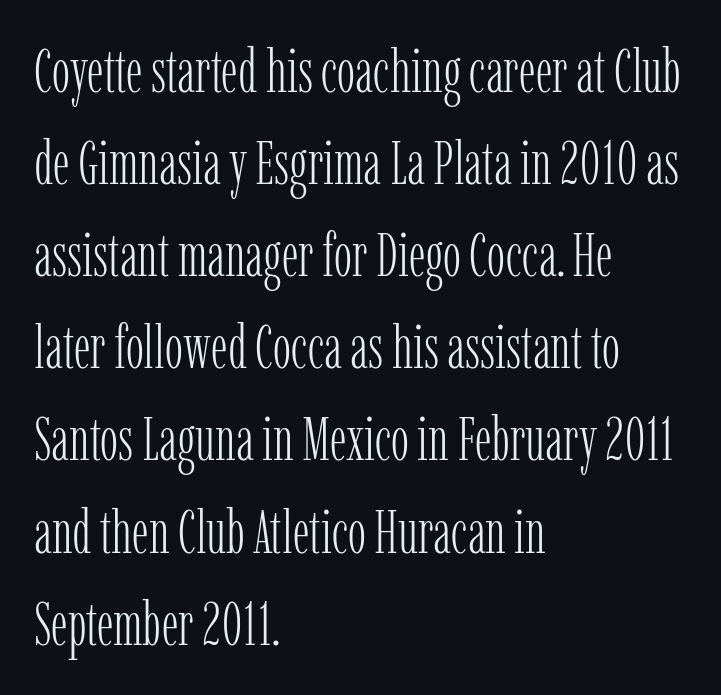
Q: Is the text bold? A: No.
Q: Is the text italic (slanted)? A: No, it is upright.
Q: Is the typeface a serif or a sans-serif typeface? A: Serif.
Q: Is the text underlined? A: No.
Q: How is the paragraph aligned? A: Left-aligned.
Q: Is the spacing between letters normal or unusually wide? A: Normal.
Q: Is the spacing between lines tight, normal or loose? A: Normal.
Q: Width (condensed, normal, or wide)? A: Condensed.
Q: Stroke contrast? A: Low.
Q: x-height? A: Medium.
Q: Monospaced? A: No.
